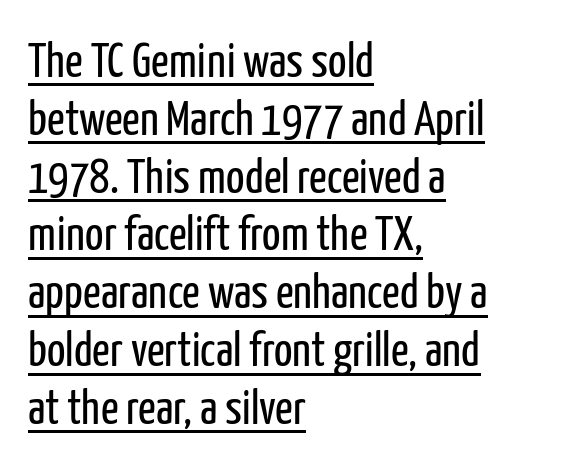
{"serif": "no", "italic": "no", "bold": "no", "weight": "regular", "width": "condensed", "stroke_contrast": "low", "x_height": "medium", "monospaced": "no", "underline": "yes", "align": "left", "line_spacing_ratio": 1.18, "letter_spacing": "normal", "letter_spacing_em": 0.0, "glyph_px": 49}
